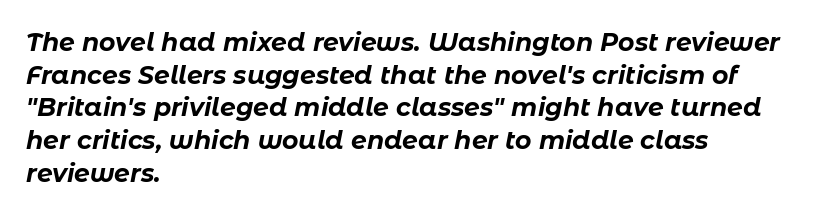
Q: Is the text bold? A: Yes.
Q: Is the text italic (slanted)? A: Yes, it leans right by about 11 degrees.
Q: Is the text underlined? A: No.
Q: How is the paragraph aligned? A: Left-aligned.
Q: Is the spacing between letters normal or unusually wide? A: Normal.
Q: Is the spacing between lines tight, normal or loose? A: Normal.
